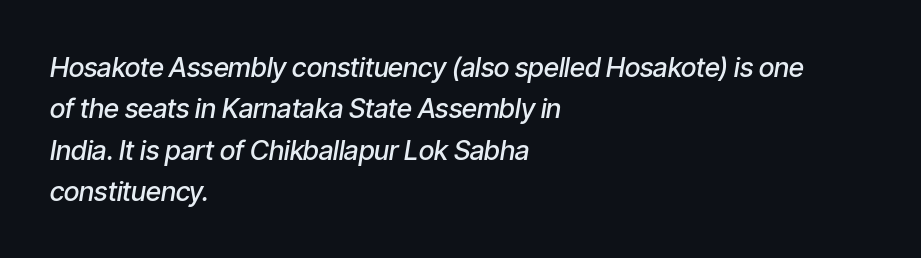
Q: Is the text bold? A: Semi-bold.
Q: Is the text italic (slanted)? A: Yes, it leans right by about 9 degrees.
Q: Is the text underlined? A: No.
Q: How is the paragraph aligned? A: Left-aligned.
Q: Is the spacing between letters normal or unusually wide? A: Normal.
Q: Is the spacing between lines tight, normal or loose? A: Normal.
